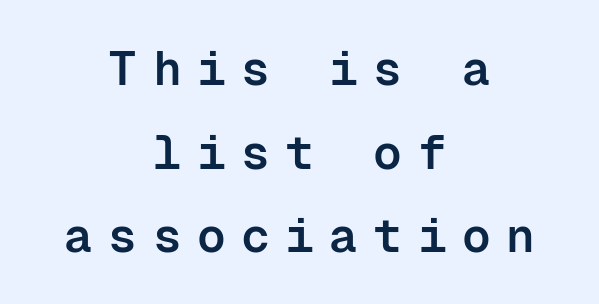
{"serif": "no", "italic": "no", "bold": "semi", "weight": "semibold", "width": "normal", "stroke_contrast": "low", "x_height": "medium", "monospaced": "yes", "underline": "no", "align": "center", "line_spacing_ratio": 1.74, "letter_spacing": "wide", "letter_spacing_em": 0.32, "glyph_px": 48}
